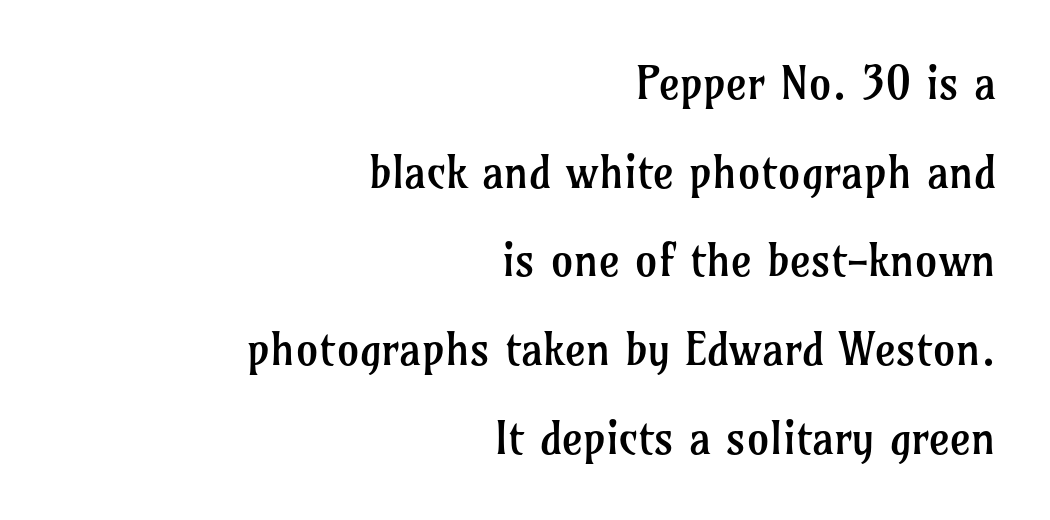
{"serif": "yes", "italic": "no", "bold": "no", "weight": "regular", "width": "normal", "stroke_contrast": "low", "x_height": "medium", "monospaced": "no", "underline": "no", "align": "right", "line_spacing": "loose", "line_spacing_ratio": 1.97, "letter_spacing": "normal", "letter_spacing_em": 0.0, "glyph_px": 45}
